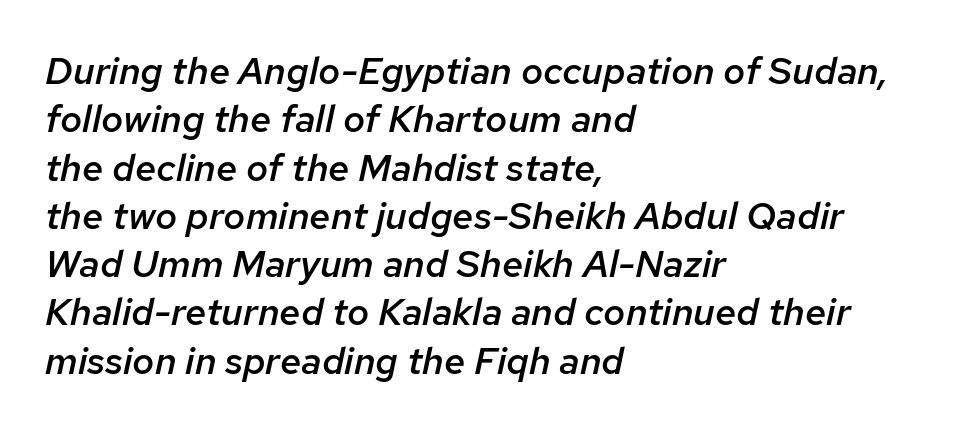
The image shows 38 px semibold type, italic (leaning right); set left-aligned, normal line spacing (1.27x), normal letter spacing, not underlined; low stroke contrast and a medium x-height.
